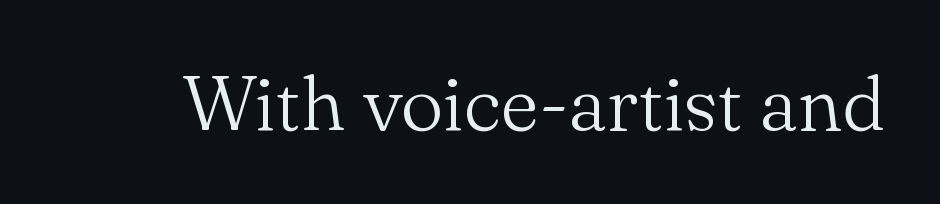
Q: Is the text bold? A: No.
Q: Is the text italic (slanted)? A: No, it is upright.
Q: Is the typeface a serif or a sans-serif typeface? A: Serif.
Q: Is the text underlined? A: No.
Q: Is the spacing between letters normal or unusually wide? A: Normal.
Q: Width (condensed, normal, or wide)? A: Normal.
Q: Stroke contrast? A: Medium.
Q: x-height? A: Small.
Q: Monospaced? A: No.
